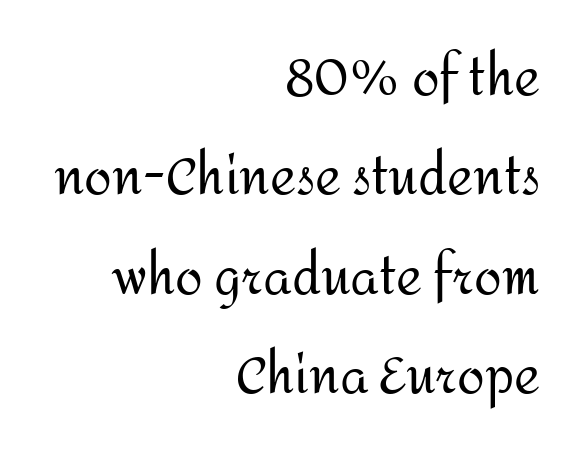
The image shows 50 px regular-weight sans-serif type, upright; set right-aligned, loose line spacing (1.99x), normal letter spacing, not underlined; medium stroke contrast and a medium x-height.
